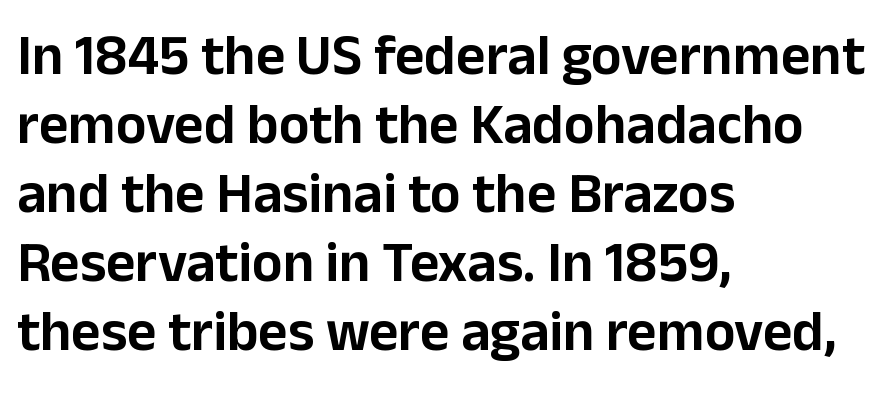
Unlike a traditional serif, this face leaves its strokes unadorned. Is there any slant? The stems are plumb. These lines stack with their left ends in a neat column. The face used here is proportionally spaced, like ordinary book or web type.
